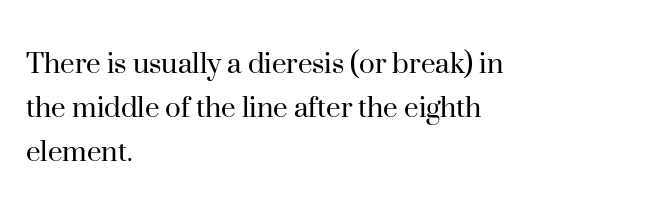
What's the leading like? Ordinary, nothing unusual. Ascenders rise straight up at ninety degrees. Old-style or modern, the face here clearly has serifs. The horizontal fit of the characters is conventional and even. Lines of text with bare space underneath.
